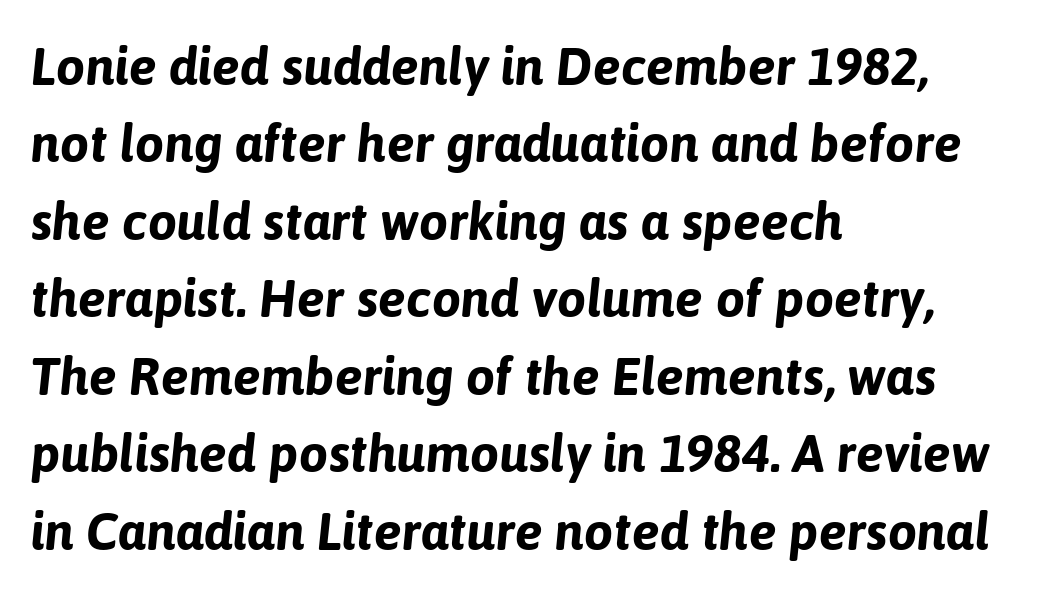
The image shows 52 px bold type, italic (leaning right); set left-aligned, normal line spacing (1.49x), normal letter spacing, not underlined; low stroke contrast and a medium x-height.
